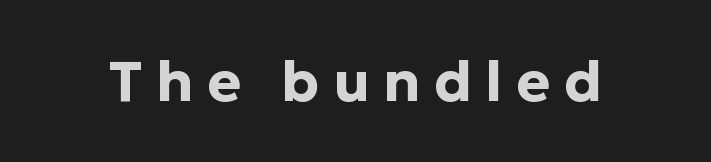
The image shows 57 px bold sans-serif type, upright; set unusually wide letter spacing (+0.24 em), not underlined; low stroke contrast and a medium x-height.
